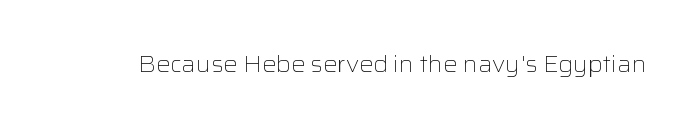
The image shows 22 px text type, upright; set normal letter spacing, not underlined.
